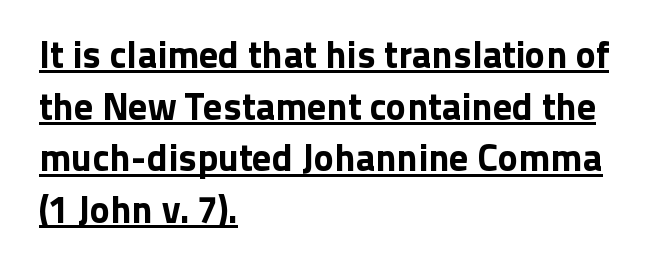
The image shows 38 px sans-serif type, upright; set left-aligned, normal line spacing (1.36x), normal letter spacing, underlined; low stroke contrast and a medium x-height.
